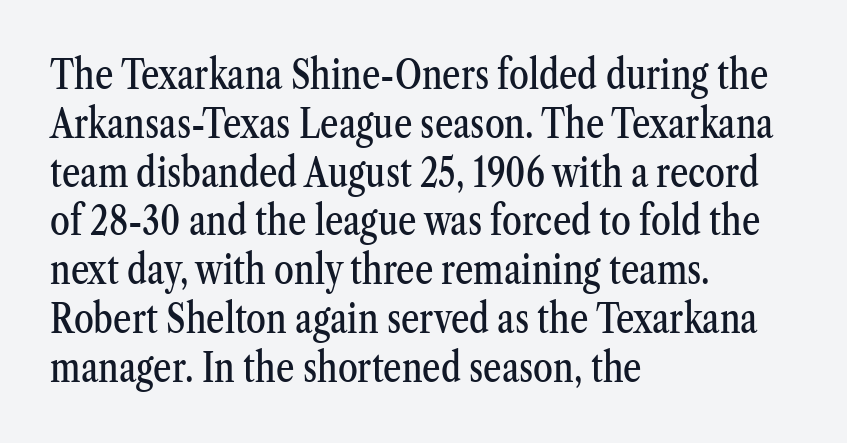
{"serif": "yes", "italic": "no", "width": "condensed", "stroke_contrast": "medium", "x_height": "medium", "monospaced": "no", "underline": "no", "align": "left", "line_spacing_ratio": 1.22, "letter_spacing": "normal", "letter_spacing_em": 0.0, "glyph_px": 40}
